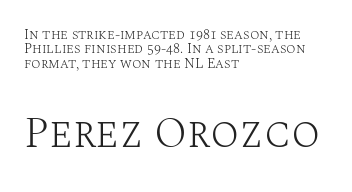
Q: Is the text bold? A: No.
Q: Is the text italic (slanted)? A: No, it is upright.
Q: Is the typeface a serif or a sans-serif typeface? A: Serif.
Q: Is the text underlined? A: No.
Q: How is the paragraph aligned? A: Left-aligned.
Q: Is the spacing between letters normal or unusually wide? A: Normal.
Q: Is the spacing between lines tight, normal or loose? A: Tight.
Q: Which block of text is set in a larger size, the first (top) or the second (bottom)? A: The second (bottom) one.
Q: Width (condensed, normal, or wide)? A: Normal.
Q: Stroke contrast? A: Medium.
Q: x-height? A: Large.
Q: Monospaced? A: No.
